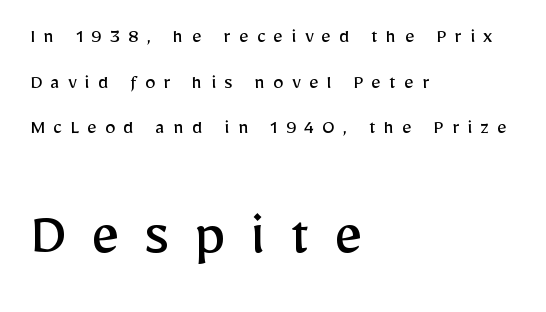
{"serif": "no", "italic": "no", "bold": "no", "weight": "regular", "width": "normal", "stroke_contrast": "low", "x_height": "medium", "monospaced": "no", "underline": "no", "align": "left", "line_spacing": "loose", "line_spacing_ratio": 2.17, "letter_spacing": "wide", "letter_spacing_em": 0.39, "larger_block": "second", "size_ratio": 3.0, "glyph_px": 63}
